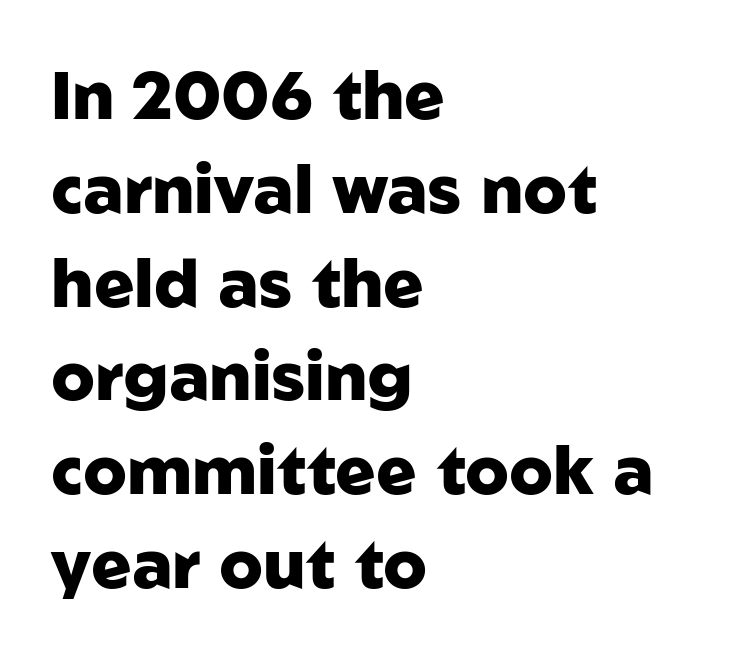
The tracking reads as untouched default to a designer's eye. The block of text has a typical density, with ordinary space between rows. Alignment: flush left. This is the regular roman posture of the typeface. These lines are composed in type without serifs.
